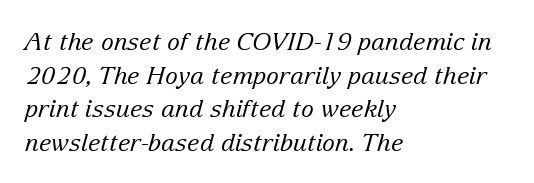
The image shows 24 px text type, italic (leaning right); set left-aligned, normal line spacing (1.4x), normal letter spacing, not underlined.
